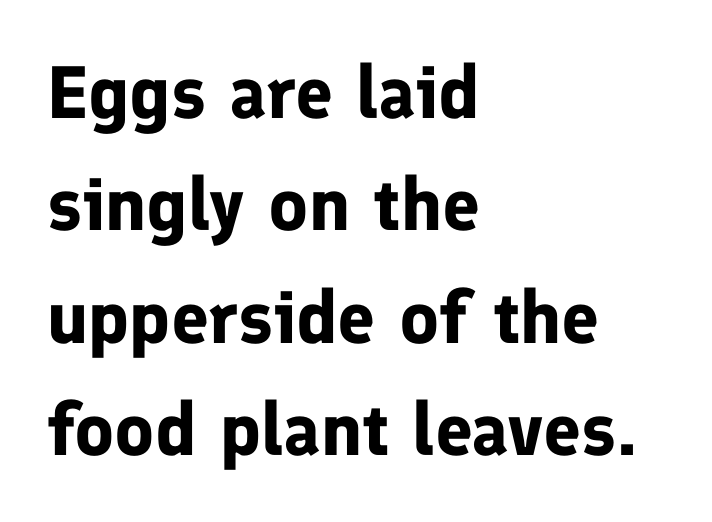
The characters look thick and weighty, a clear bold. Notice how the stems are strictly vertical — no italics here. Quick note: underline off. These lines keep a tight, regular rhythm from letter to letter. Is this a fixed-width face? No — the glyphs have proportional, varying widths.
